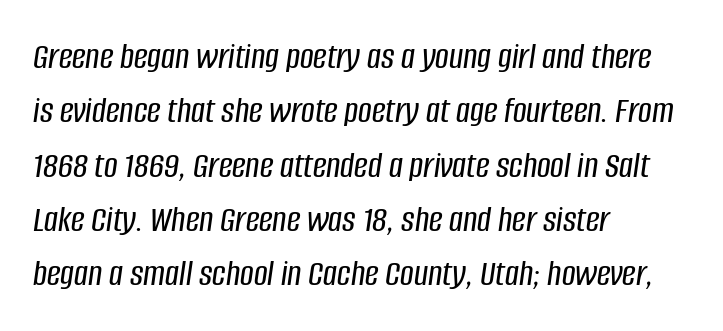
The axis of the letterforms is tilted away from vertical. Left-aligned paragraph, ragged on the right. Regular leading. Each word holds together tightly as a unit, with standard inter-letter gaps. Proportional: the letters do not fall into vertical columns.
